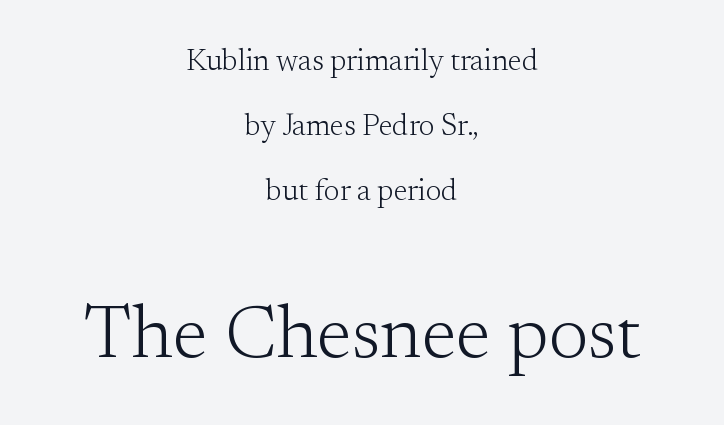
{"serif": "yes", "italic": "no", "bold": "no", "weight": "light", "width": "normal", "stroke_contrast": "medium", "x_height": "small", "monospaced": "no", "underline": "no", "align": "center", "line_spacing": "loose", "line_spacing_ratio": 2.16, "letter_spacing": "normal", "letter_spacing_em": 0.0, "larger_block": "second", "size_ratio": 2.5, "glyph_px": 75}
